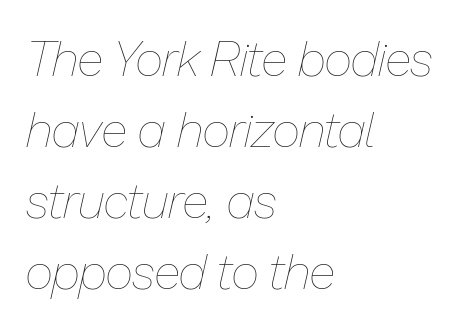
Q: Is the text bold? A: No.
Q: Is the text italic (slanted)? A: Yes, it leans right by about 13 degrees.
Q: Is the text underlined? A: No.
Q: How is the paragraph aligned? A: Left-aligned.
Q: Is the spacing between letters normal or unusually wide? A: Normal.
Q: Is the spacing between lines tight, normal or loose? A: Normal.
Q: Width (condensed, normal, or wide)? A: Normal.
Q: Stroke contrast? A: Low.
Q: x-height? A: Medium.
Q: Monospaced? A: No.
